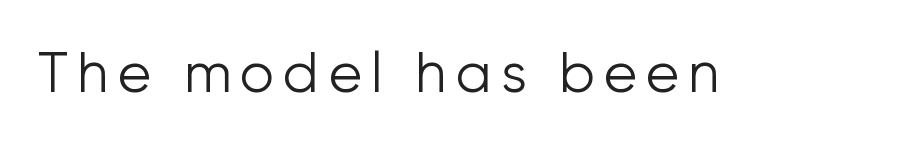
The image shows 55 px light sans-serif type, upright; set not underlined; low stroke contrast and a medium x-height.
